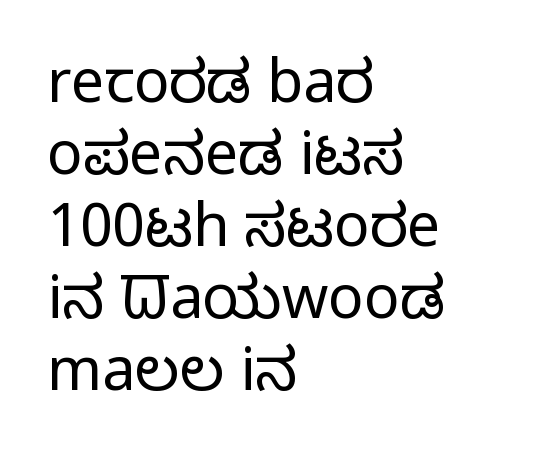
The image shows 59 px regular-weight, condensed sans-serif type, upright; set left-aligned, line spacing 1.22x, normal letter spacing, not underlined; low stroke contrast and a large x-height.
